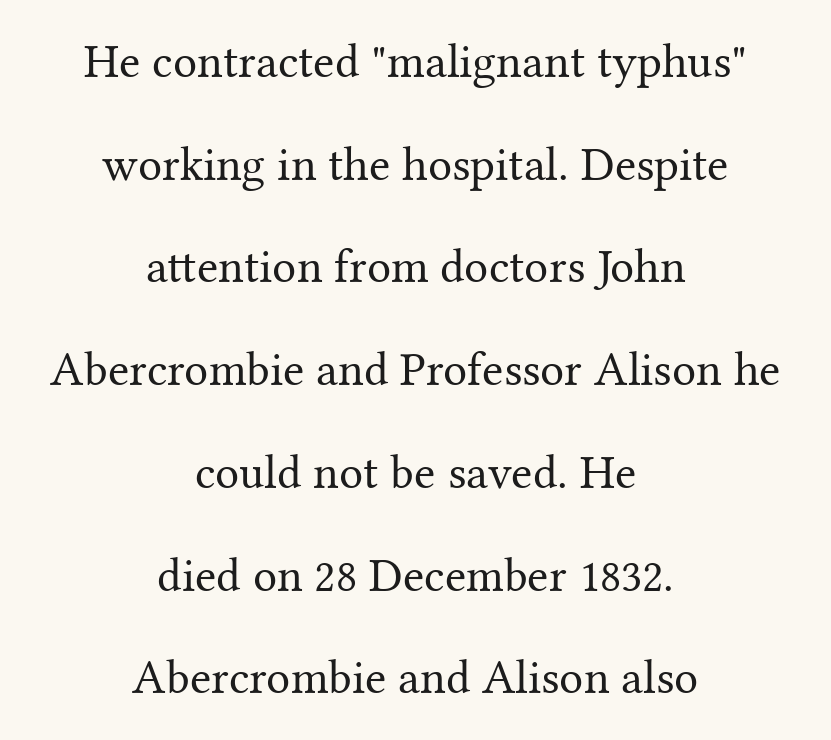
{"serif": "yes", "italic": "no", "bold": "no", "weight": "regular", "width": "normal", "stroke_contrast": "medium", "x_height": "medium", "monospaced": "no", "underline": "no", "align": "center", "line_spacing": "loose", "line_spacing_ratio": 2.14, "letter_spacing": "normal", "letter_spacing_em": 0.0, "glyph_px": 48}
